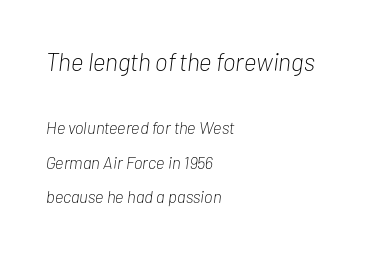
{"italic": "yes", "lean": "right", "slant_degrees": 7, "bold": "no", "underline": "no", "align": "left", "line_spacing": "loose", "line_spacing_ratio": 2.04, "letter_spacing": "normal", "letter_spacing_em": 0.0, "larger_block": "first", "size_ratio": 1.47, "glyph_px": 25}
